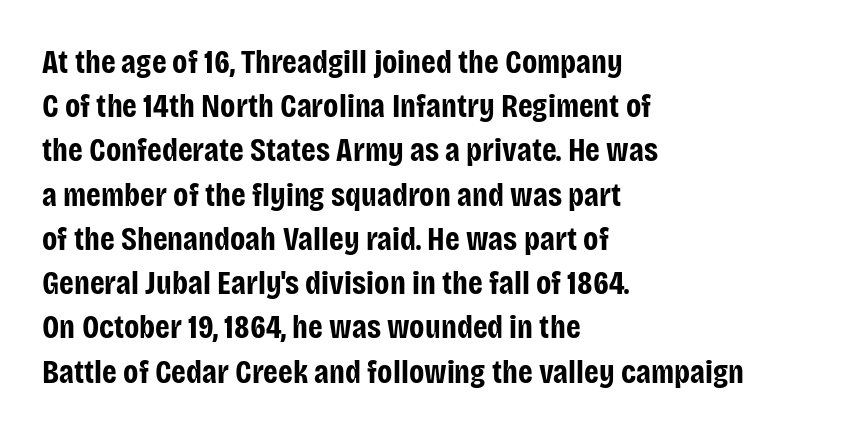
Q: Is the text bold? A: Yes.
Q: Is the text italic (slanted)? A: No, it is upright.
Q: Is the typeface a serif or a sans-serif typeface? A: Sans-serif.
Q: Is the text underlined? A: No.
Q: How is the paragraph aligned? A: Left-aligned.
Q: Is the spacing between letters normal or unusually wide? A: Normal.
Q: Is the spacing between lines tight, normal or loose? A: Normal.
Q: Width (condensed, normal, or wide)? A: Condensed.
Q: Stroke contrast? A: Low.
Q: x-height? A: Large.
Q: Monospaced? A: No.
